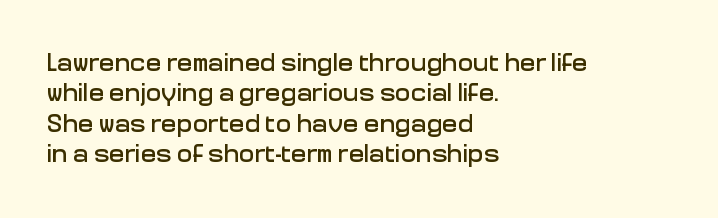
The image shows 26 px text type, upright; set left-aligned, line spacing 1.17x, normal letter spacing, not underlined.
